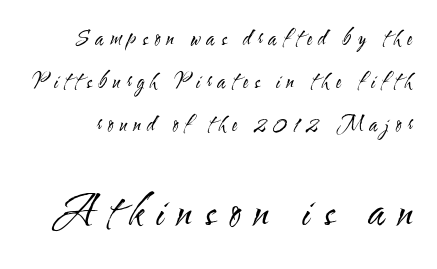
Q: Is the text bold? A: No.
Q: Is the text italic (slanted)? A: Yes.
Q: Is the typeface a serif or a sans-serif typeface? A: Sans-serif.
Q: Is the text underlined? A: No.
Q: Is the spacing between letters normal or unusually wide? A: Unusually wide.
Q: Is the spacing between lines tight, normal or loose? A: Loose.
Q: Which block of text is set in a larger size, the first (top) or the second (bottom)? A: The second (bottom) one.
Q: Width (condensed, normal, or wide)? A: Condensed.
Q: Stroke contrast? A: Medium.
Q: x-height? A: Small.
Q: Monospaced? A: No.
